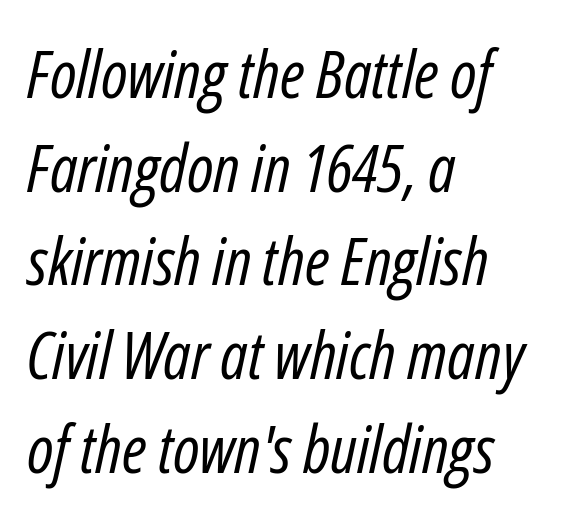
Q: Is the text bold? A: No.
Q: Is the text italic (slanted)? A: Yes, it leans right by about 12 degrees.
Q: Is the text underlined? A: No.
Q: How is the paragraph aligned? A: Left-aligned.
Q: Is the spacing between letters normal or unusually wide? A: Normal.
Q: Is the spacing between lines tight, normal or loose? A: Normal.
Q: Width (condensed, normal, or wide)? A: Condensed.
Q: Stroke contrast? A: Low.
Q: x-height? A: Medium.
Q: Monospaced? A: No.
